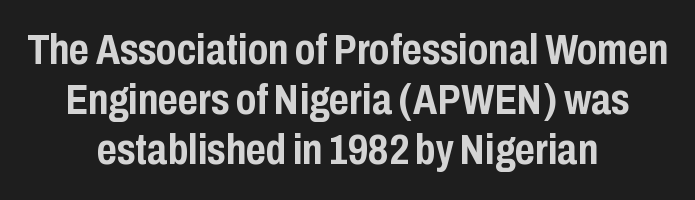
{"serif": "no", "italic": "no", "bold": "yes", "weight": "semibold", "width": "condensed", "stroke_contrast": "low", "x_height": "medium", "monospaced": "no", "underline": "no", "align": "center", "line_spacing_ratio": 1.16, "letter_spacing": "normal", "letter_spacing_em": 0.0, "glyph_px": 43}
